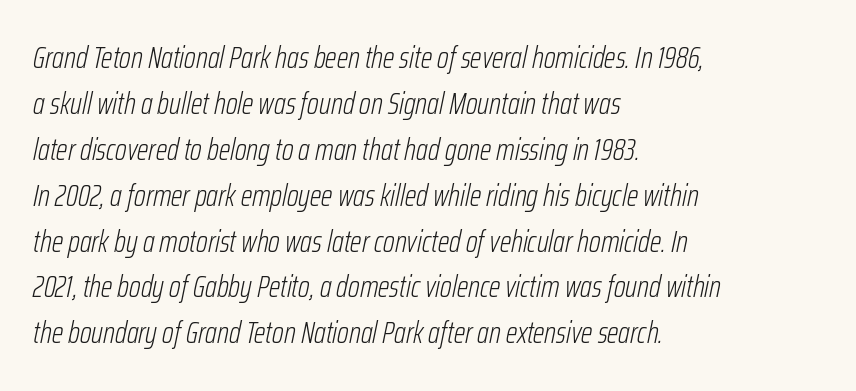
Q: Is the text bold? A: No.
Q: Is the text italic (slanted)? A: Yes, it leans right by about 12 degrees.
Q: Is the text underlined? A: No.
Q: How is the paragraph aligned? A: Left-aligned.
Q: Is the spacing between letters normal or unusually wide? A: Normal.
Q: Is the spacing between lines tight, normal or loose? A: Normal.
Q: Width (condensed, normal, or wide)? A: Condensed.
Q: Stroke contrast? A: Low.
Q: x-height? A: Medium.
Q: Monospaced? A: No.
